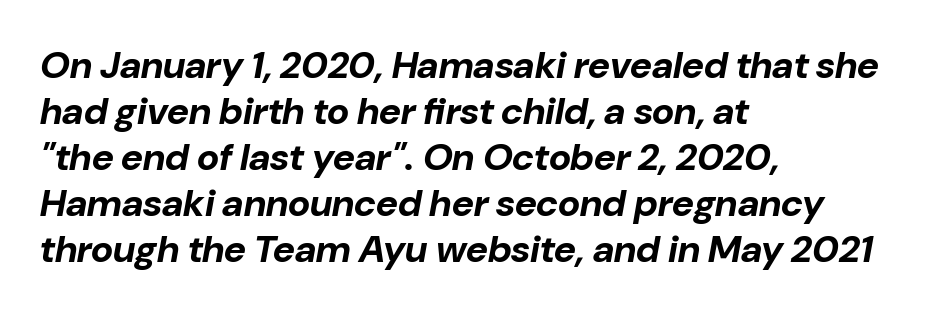
Q: Is the text bold? A: Yes.
Q: Is the text italic (slanted)? A: Yes, it leans right by about 10 degrees.
Q: Is the text underlined? A: No.
Q: How is the paragraph aligned? A: Left-aligned.
Q: Is the spacing between letters normal or unusually wide? A: Normal.
Q: Width (condensed, normal, or wide)? A: Normal.
Q: Stroke contrast? A: Low.
Q: x-height? A: Medium.
Q: Monospaced? A: No.
